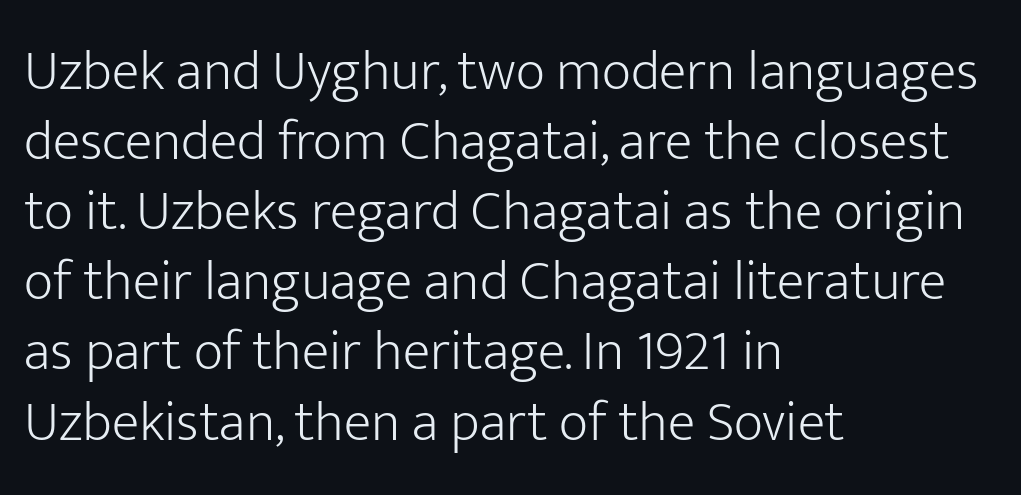
{"serif": "no", "italic": "no", "bold": "no", "weight": "light", "width": "normal", "stroke_contrast": "low", "x_height": "medium", "monospaced": "no", "underline": "no", "align": "left", "line_spacing_ratio": 1.23, "letter_spacing": "normal", "letter_spacing_em": 0.0, "glyph_px": 57}
